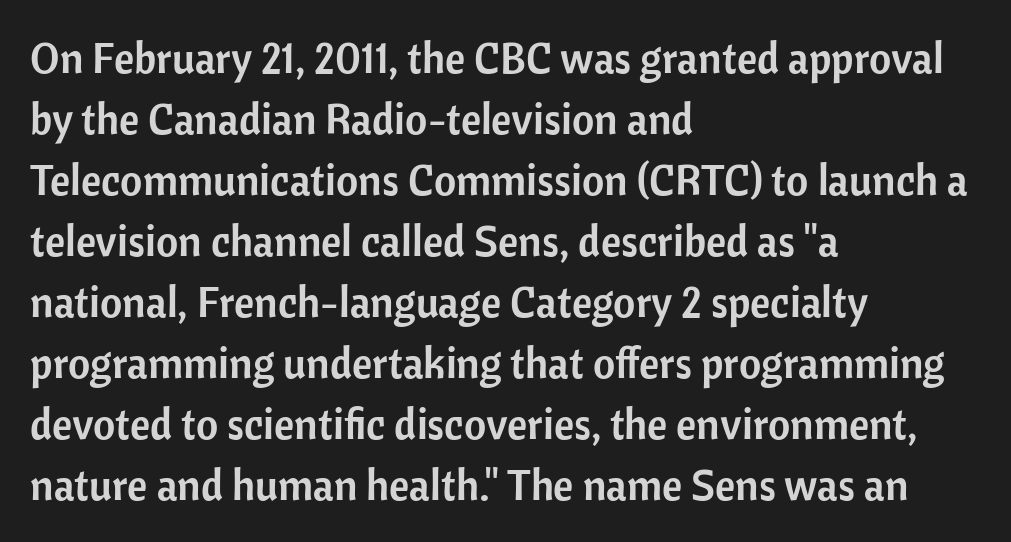
Q: Is the text italic (slanted)? A: No, it is upright.
Q: Is the typeface a serif or a sans-serif typeface? A: Sans-serif.
Q: Is the text underlined? A: No.
Q: How is the paragraph aligned? A: Left-aligned.
Q: Is the spacing between letters normal or unusually wide? A: Normal.
Q: Is the spacing between lines tight, normal or loose? A: Normal.
Q: Width (condensed, normal, or wide)? A: Normal.
Q: Stroke contrast? A: Low.
Q: x-height? A: Medium.
Q: Monospaced? A: No.
